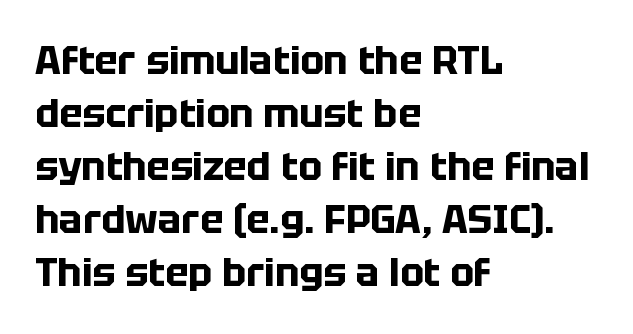
The line texture is even and compact thanks to regular tracking. Observe the absence of serifs on each vertical stroke in this sample. Rule under the text: the space is simply empty. These words are printed bold, with thick strokes throughout.
